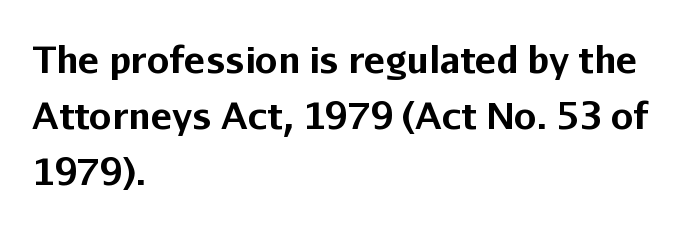
Q: Is the text bold? A: Yes.
Q: Is the text italic (slanted)? A: No, it is upright.
Q: Is the typeface a serif or a sans-serif typeface? A: Sans-serif.
Q: Is the text underlined? A: No.
Q: How is the paragraph aligned? A: Left-aligned.
Q: Is the spacing between letters normal or unusually wide? A: Normal.
Q: Is the spacing between lines tight, normal or loose? A: Normal.
Q: Width (condensed, normal, or wide)? A: Normal.
Q: Stroke contrast? A: Low.
Q: x-height? A: Medium.
Q: Monospaced? A: No.
